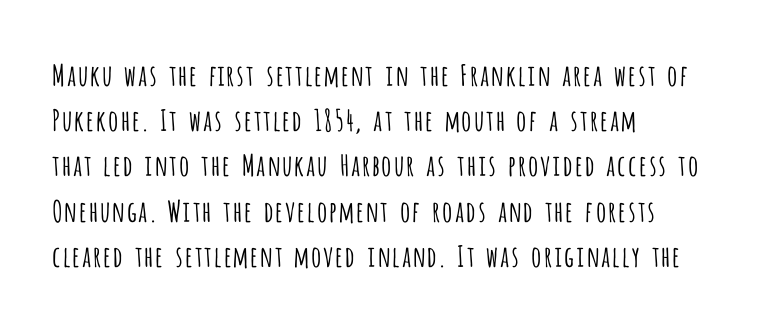
The weight tops out at a normal text grade. These lines are rendered in a variable-pitch font. Descenders hang freely into open space. Notice how the passage keeps a crisp vertical edge on the left only.
